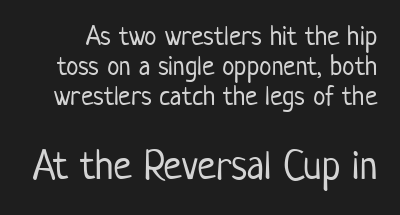
Q: Is the text bold? A: No.
Q: Is the text italic (slanted)? A: No, it is upright.
Q: Is the typeface a serif or a sans-serif typeface? A: Sans-serif.
Q: Is the text underlined? A: No.
Q: Is the spacing between letters normal or unusually wide? A: Normal.
Q: Is the spacing between lines tight, normal or loose? A: Tight.
Q: Which block of text is set in a larger size, the first (top) or the second (bottom)? A: The second (bottom) one.
Q: Width (condensed, normal, or wide)? A: Condensed.
Q: Stroke contrast? A: Low.
Q: x-height? A: Medium.
Q: Monospaced? A: No.
